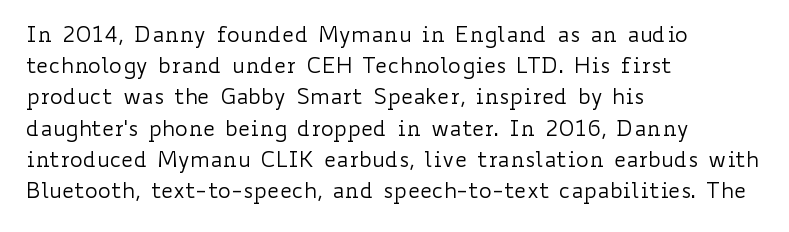
Q: Is the text bold? A: No.
Q: Is the text italic (slanted)? A: No, it is upright.
Q: Is the text underlined? A: No.
Q: How is the paragraph aligned? A: Left-aligned.
Q: Is the spacing between letters normal or unusually wide? A: Normal.
Q: Is the spacing between lines tight, normal or loose? A: Normal.
